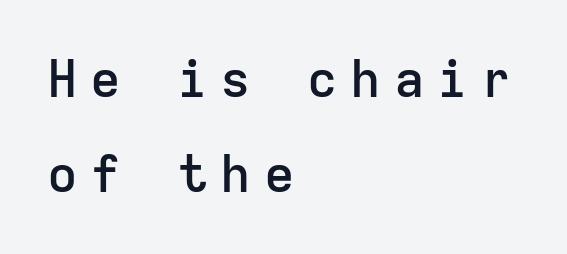
The line texture is sparse and dotted thanks to wide tracking. Teacher's note: observe the even left margin — that is flush-left alignment. The typesetting leans somewhat heavy: a semibold. Nobody drew a line under any word here. A typesetter would label this face a sans.
